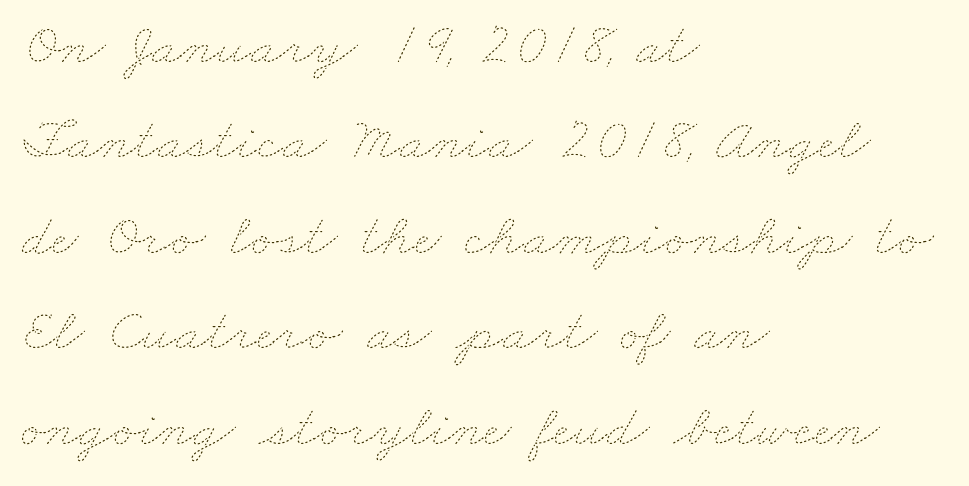
Proportional: the letters do not fall into vertical columns. This sample uses plain, unmodified letter spacing. The passage shown is not underscored anywhere. Is the stroke heavy? The answer is a plain regular-or-lighter.
